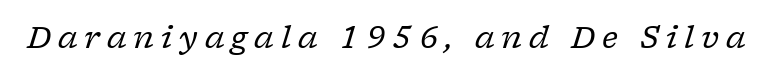
Q: Is the text bold? A: No.
Q: Is the text italic (slanted)? A: Yes, it leans right by about 17 degrees.
Q: Is the typeface a serif or a sans-serif typeface? A: Serif.
Q: Is the text underlined? A: No.
Q: Is the spacing between letters normal or unusually wide? A: Unusually wide.
Q: Width (condensed, normal, or wide)? A: Normal.
Q: Stroke contrast? A: Low.
Q: x-height? A: Medium.
Q: Monospaced? A: No.
